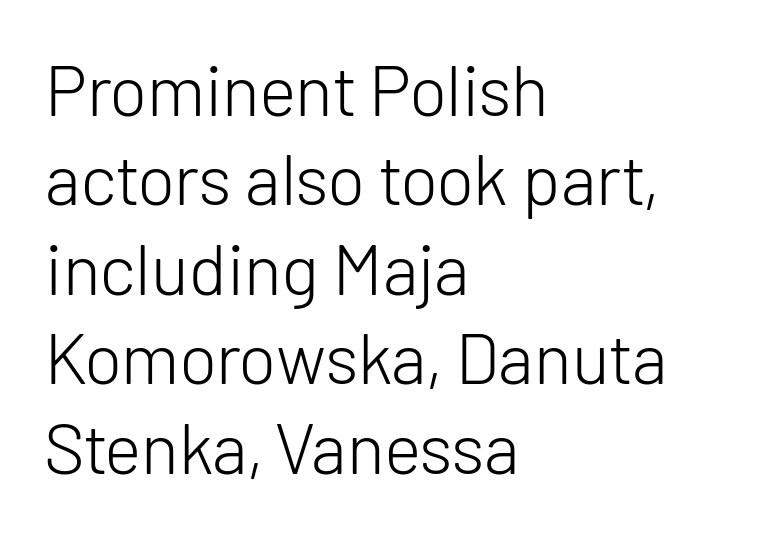
This sample uses an upright cut, with every glyph sitting square on the baseline. The passage shown is typed in a proportional face where columns would drift. This sample uses a sans-serif face. Type without underlining. All the whitespace from short lines collects on the right.
